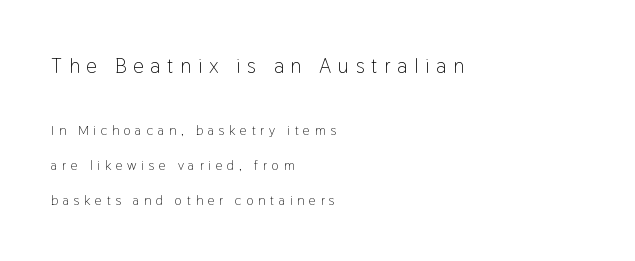
Q: Is the text bold? A: No.
Q: Is the text italic (slanted)? A: No, it is upright.
Q: Is the text underlined? A: No.
Q: How is the paragraph aligned? A: Left-aligned.
Q: Is the spacing between letters normal or unusually wide? A: Unusually wide.
Q: Is the spacing between lines tight, normal or loose? A: Loose.
Q: Which block of text is set in a larger size, the first (top) or the second (bottom)? A: The first (top) one.
